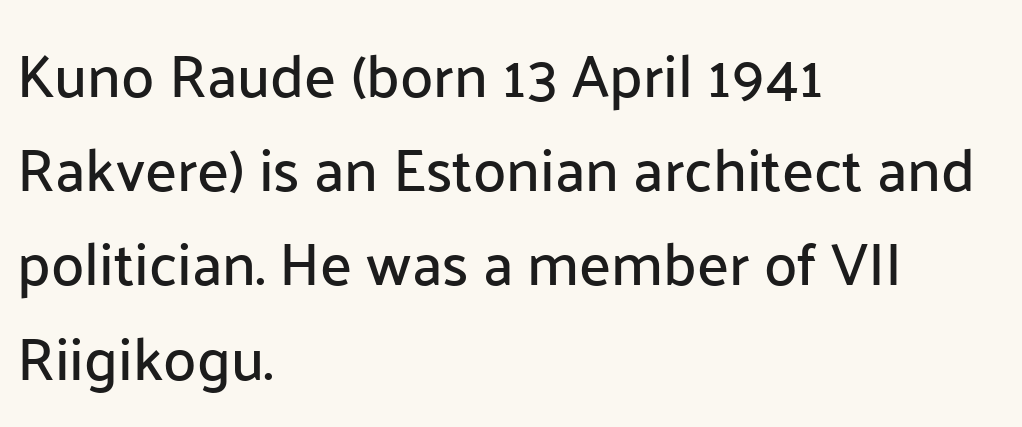
{"serif": "no", "italic": "no", "width": "normal", "stroke_contrast": "low", "x_height": "medium", "monospaced": "no", "underline": "no", "align": "left", "line_spacing": "normal", "line_spacing_ratio": 1.57, "letter_spacing": "normal", "letter_spacing_em": 0.0, "glyph_px": 60}
